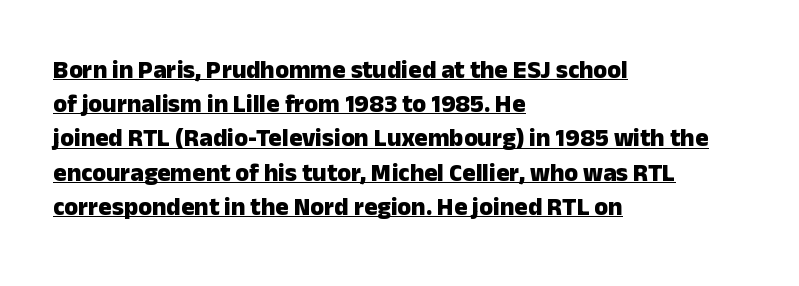
This block has exactly the height ordinary leading produces. The sample has been set heavy, in full bold. Glance below the letters and you will spot a drawn line. Leftover space on each line is placed entirely after the last word. In terms of posture, this sample is upright.
